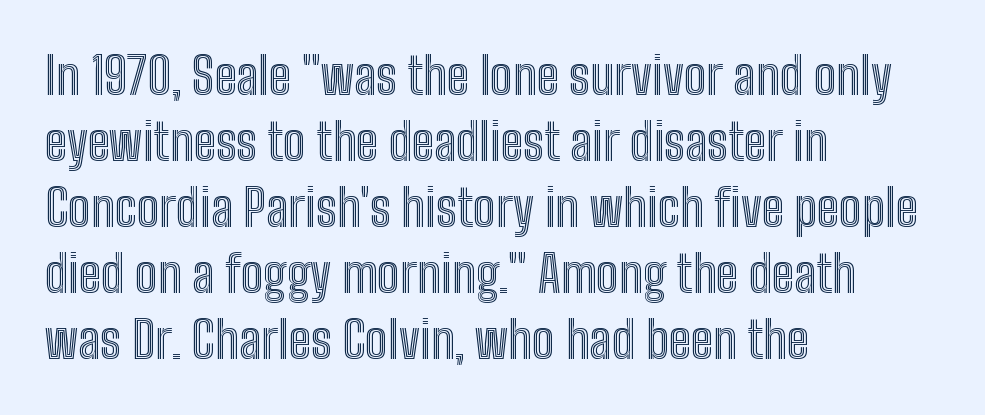
{"italic": "no", "width": "condensed", "x_height": "medium", "monospaced": "no", "underline": "no", "align": "left", "line_spacing": "normal", "line_spacing_ratio": 1.32, "letter_spacing": "normal", "letter_spacing_em": 0.0, "glyph_px": 50}
